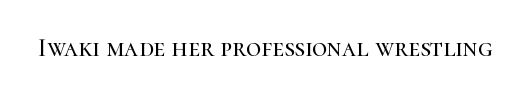
{"italic": "no", "underline": "no", "letter_spacing": "normal", "letter_spacing_em": 0.0, "glyph_px": 26}
